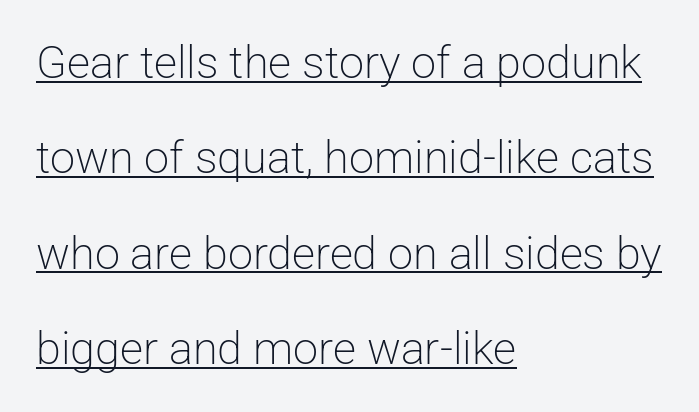
{"serif": "no", "italic": "no", "bold": "no", "weight": "light", "width": "normal", "stroke_contrast": "low", "x_height": "medium", "monospaced": "no", "underline": "yes", "align": "left", "line_spacing": "loose", "line_spacing_ratio": 2.12, "letter_spacing": "normal", "letter_spacing_em": 0.0, "glyph_px": 45}
